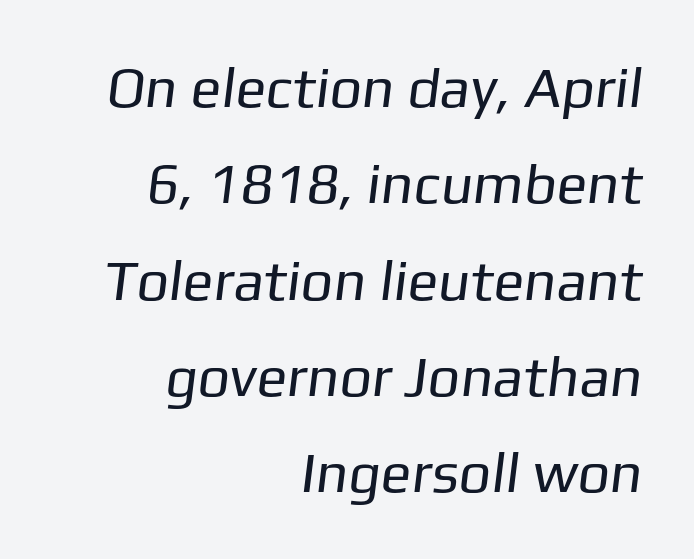
Q: Is the text bold? A: No.
Q: Is the typeface a serif or a sans-serif typeface? A: Sans-serif.
Q: Is the text underlined? A: No.
Q: How is the paragraph aligned? A: Right-aligned.
Q: Is the spacing between letters normal or unusually wide? A: Normal.
Q: Is the spacing between lines tight, normal or loose? A: Normal.
Q: Width (condensed, normal, or wide)? A: Normal.
Q: Stroke contrast? A: Low.
Q: x-height? A: Medium.
Q: Monospaced? A: No.
